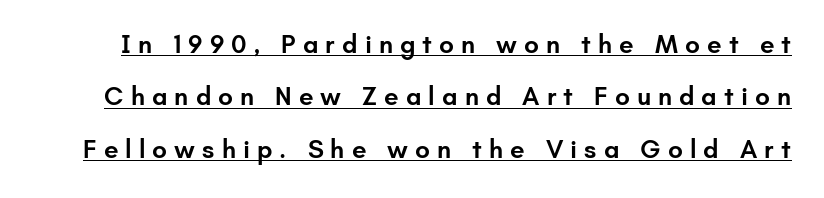
Q: Is the text bold? A: Semi-bold.
Q: Is the text italic (slanted)? A: No, it is upright.
Q: Is the text underlined? A: Yes.
Q: Is the spacing between letters normal or unusually wide? A: Unusually wide.
Q: Is the spacing between lines tight, normal or loose? A: Loose.
